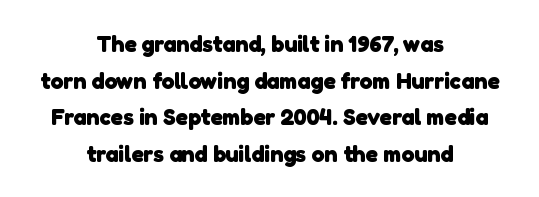
Q: Is the text bold? A: Yes.
Q: Is the text underlined? A: No.
Q: How is the paragraph aligned? A: Centered.
Q: Is the spacing between letters normal or unusually wide? A: Normal.
Q: Is the spacing between lines tight, normal or loose? A: Normal.
